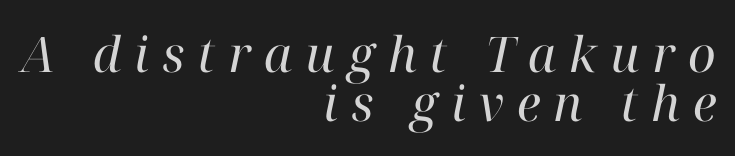
Visually the block forms a straight wall on the right and a jagged coastline on the left. The font sits on the lighter half of the weight spectrum, regular included. Regarding leading, the lines here are crowded together. Old-style or modern, the face here clearly has serifs.
